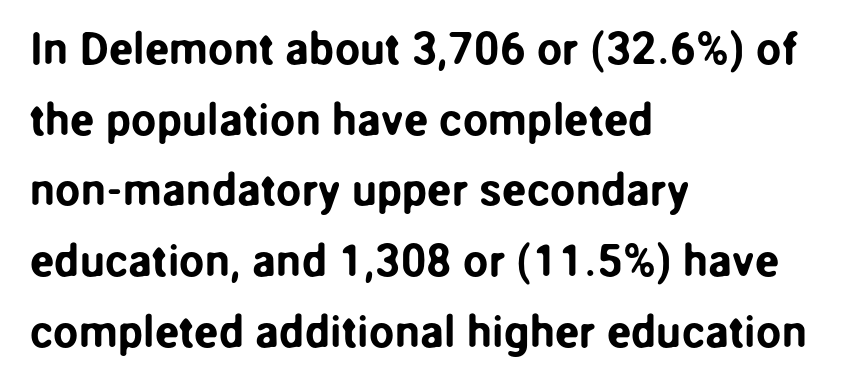
{"serif": "no", "italic": "no", "width": "normal", "stroke_contrast": "low", "x_height": "medium", "monospaced": "no", "underline": "no", "align": "left", "line_spacing": "normal", "line_spacing_ratio": 1.57, "letter_spacing": "normal", "letter_spacing_em": 0.0, "glyph_px": 45}
